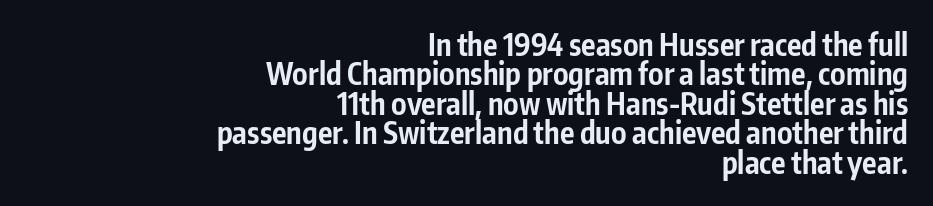
Q: Is the text bold? A: Yes.
Q: Is the text italic (slanted)? A: No, it is upright.
Q: Is the typeface a serif or a sans-serif typeface? A: Sans-serif.
Q: Is the text underlined? A: No.
Q: How is the paragraph aligned? A: Right-aligned.
Q: Is the spacing between letters normal or unusually wide? A: Normal.
Q: Is the spacing between lines tight, normal or loose? A: Tight.
Q: Width (condensed, normal, or wide)? A: Condensed.
Q: Stroke contrast? A: Low.
Q: x-height? A: Medium.
Q: Monospaced? A: No.
